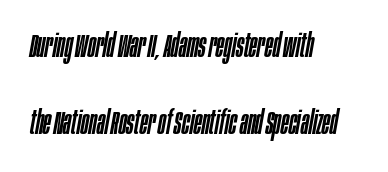
The image shows 33 px condensed type, italic (leaning right); set left-aligned, loose line spacing (2.32x), normal letter spacing, not underlined; low stroke contrast and a large x-height.
